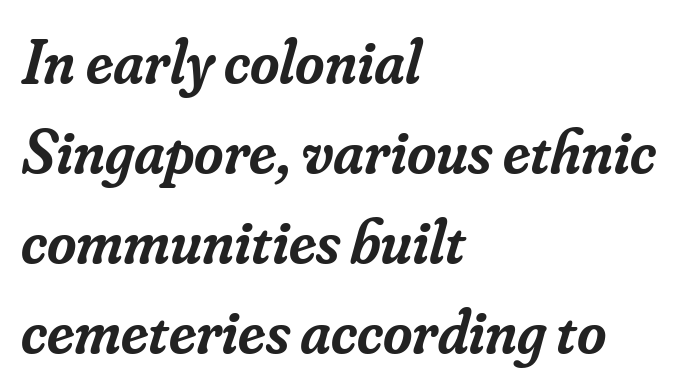
The baseline area is clear. Compared with a centered layout, this one pins lines to the left instead. A typesetter would call this proportional, since set widths differ per character. Check where the strokes stop: tiny serifs finish them off. This is the in-between weight designers call semibold or demi. Students, note that the glyphs here touch the page at normal intervals.
